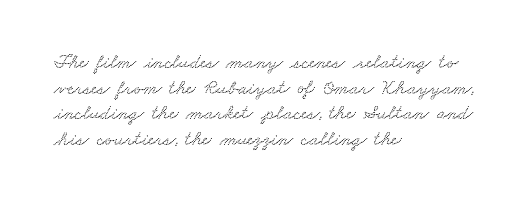
Q: Is the text underlined? A: No.
Q: How is the paragraph aligned? A: Left-aligned.
Q: Is the spacing between letters normal or unusually wide? A: Normal.
Q: Is the spacing between lines tight, normal or loose? A: Normal.
